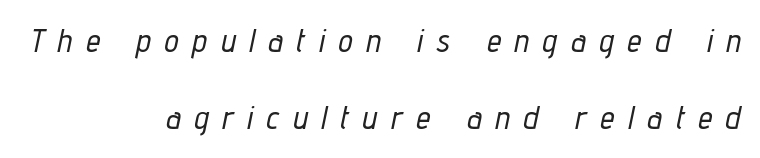
Q: Is the text italic (slanted)? A: Yes, it leans right by about 12 degrees.
Q: Is the text underlined? A: No.
Q: How is the paragraph aligned? A: Right-aligned.
Q: Is the spacing between letters normal or unusually wide? A: Unusually wide.
Q: Is the spacing between lines tight, normal or loose? A: Loose.
Q: Width (condensed, normal, or wide)? A: Condensed.
Q: Stroke contrast? A: Low.
Q: x-height? A: Medium.
Q: Monospaced? A: No.
